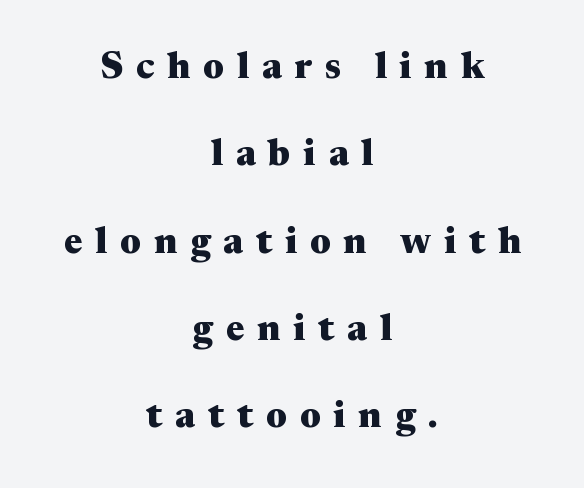
The image shows 37 px heavy, wide serif type, upright; set centered, loose line spacing (2.36x), unusually wide letter spacing (+0.35 em), not underlined; medium stroke contrast and a medium x-height.
